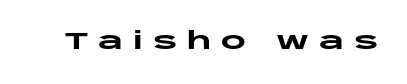
Q: Is the text bold? A: Yes.
Q: Is the text italic (slanted)? A: No, it is upright.
Q: Is the text underlined? A: No.
Q: Is the spacing between letters normal or unusually wide? A: Unusually wide.
